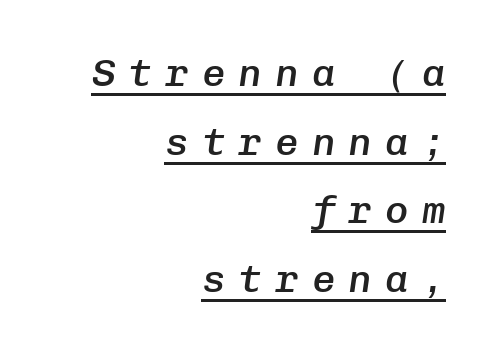
{"italic": "yes", "lean": "right", "slant_degrees": 8, "bold": "semi", "weight": "semibold", "width": "normal", "stroke_contrast": "low", "x_height": "medium", "monospaced": "yes", "underline": "yes", "align": "right", "line_spacing_ratio": 1.76, "letter_spacing": "wide", "letter_spacing_em": 0.34, "glyph_px": 39}
